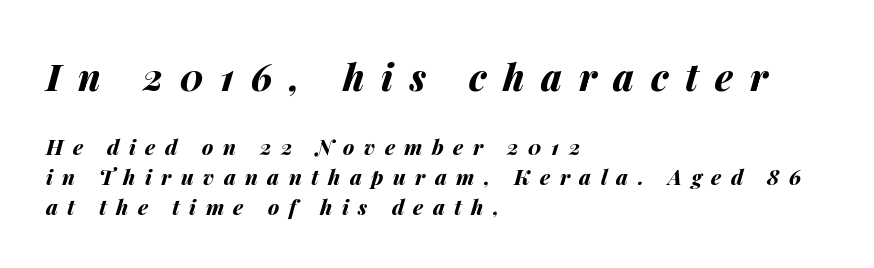
Q: Is the text bold? A: Yes.
Q: Is the text italic (slanted)? A: Yes, it leans right by about 14 degrees.
Q: Is the text underlined? A: No.
Q: How is the paragraph aligned? A: Left-aligned.
Q: Is the spacing between letters normal or unusually wide? A: Unusually wide.
Q: Is the spacing between lines tight, normal or loose? A: Normal.
Q: Which block of text is set in a larger size, the first (top) or the second (bottom)? A: The first (top) one.
Q: Width (condensed, normal, or wide)? A: Normal.
Q: Stroke contrast? A: Medium.
Q: x-height? A: Medium.
Q: Monospaced? A: No.
